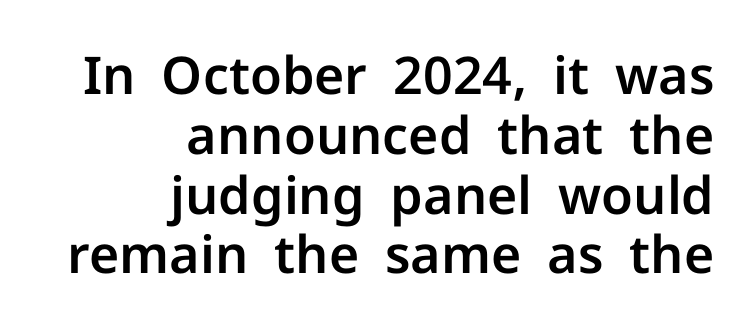
Q: Is the text italic (slanted)? A: No, it is upright.
Q: Is the typeface a serif or a sans-serif typeface? A: Sans-serif.
Q: Is the text underlined? A: No.
Q: How is the paragraph aligned? A: Right-aligned.
Q: Is the spacing between letters normal or unusually wide? A: Normal.
Q: Is the spacing between lines tight, normal or loose? A: Tight.
Q: Width (condensed, normal, or wide)? A: Normal.
Q: Stroke contrast? A: Low.
Q: x-height? A: Medium.
Q: Monospaced? A: No.
